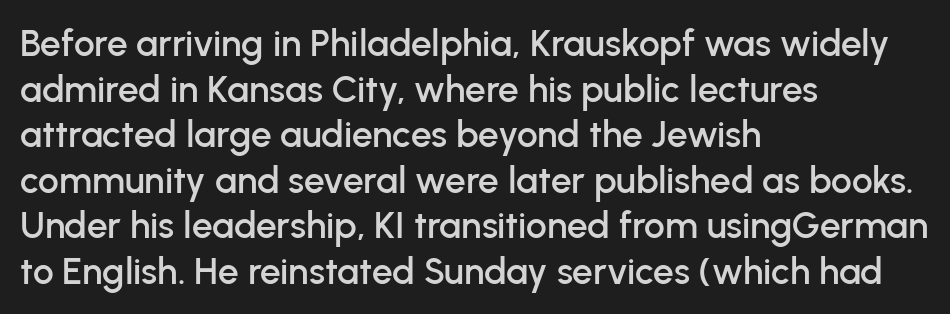
{"serif": "no", "italic": "no", "width": "normal", "stroke_contrast": "low", "x_height": "medium", "monospaced": "no", "underline": "no", "align": "left", "line_spacing_ratio": 1.23, "letter_spacing": "normal", "letter_spacing_em": 0.0, "glyph_px": 37}
